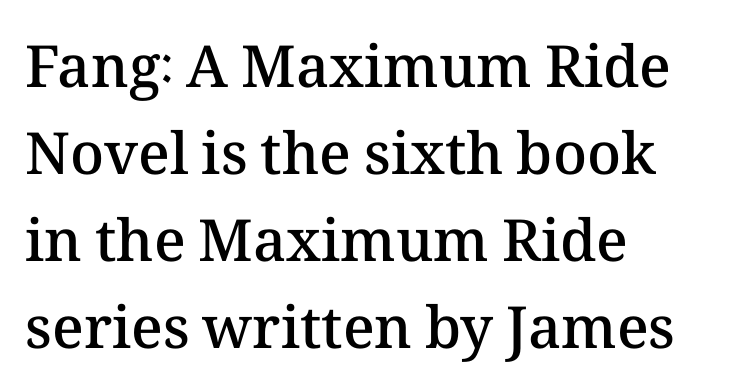
{"italic": "no", "bold": "semi", "weight": "semibold", "width": "normal", "stroke_contrast": "medium", "x_height": "medium", "monospaced": "no", "underline": "no", "align": "left", "line_spacing": "normal", "line_spacing_ratio": 1.5, "letter_spacing": "normal", "letter_spacing_em": 0.0, "glyph_px": 58}
